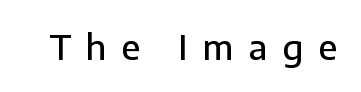
Q: Is the text bold? A: Semi-bold.
Q: Is the text italic (slanted)? A: No, it is upright.
Q: Is the typeface a serif or a sans-serif typeface? A: Sans-serif.
Q: Is the text underlined? A: No.
Q: Is the spacing between letters normal or unusually wide? A: Unusually wide.
Q: Width (condensed, normal, or wide)? A: Normal.
Q: Stroke contrast? A: Low.
Q: x-height? A: Medium.
Q: Monospaced? A: No.
